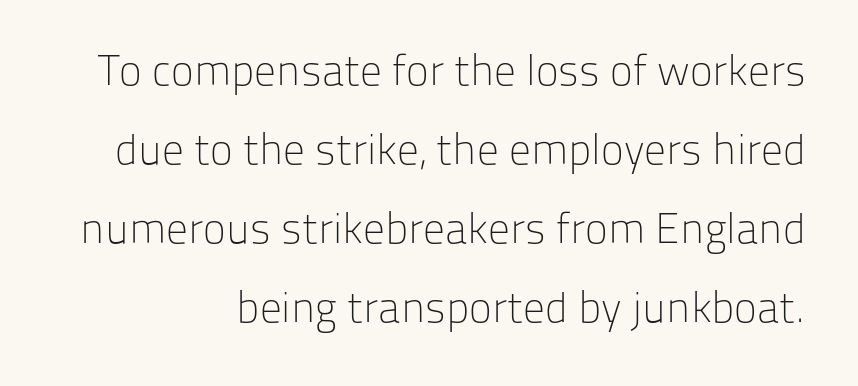
The image shows 43 px light sans-serif type, upright; set right-aligned, line spacing 1.84x, normal letter spacing, not underlined; low stroke contrast and a medium x-height.
